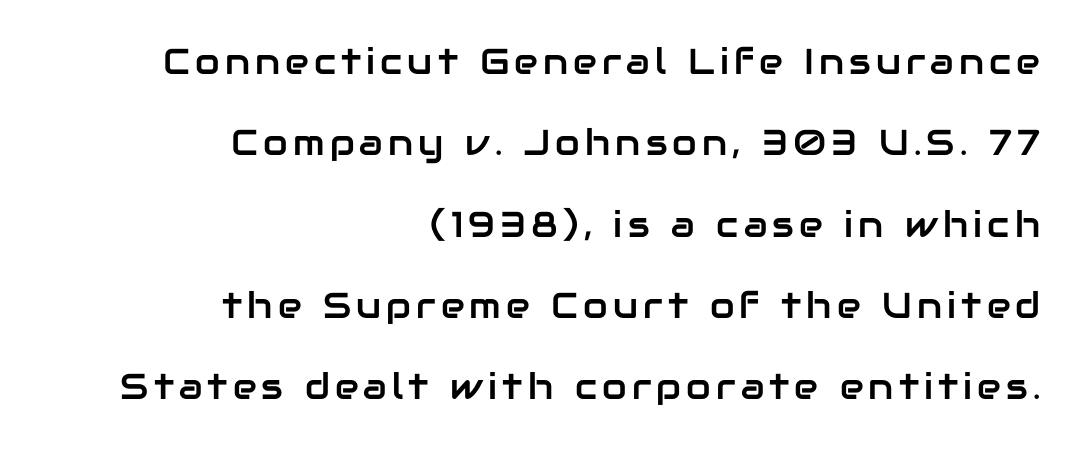
Q: Is the text italic (slanted)? A: No, it is upright.
Q: Is the typeface a serif or a sans-serif typeface? A: Sans-serif.
Q: Is the text underlined? A: No.
Q: How is the paragraph aligned? A: Right-aligned.
Q: Is the spacing between lines tight, normal or loose? A: Loose.
Q: Width (condensed, normal, or wide)? A: Normal.
Q: Stroke contrast? A: Low.
Q: x-height? A: Medium.
Q: Monospaced? A: No.
